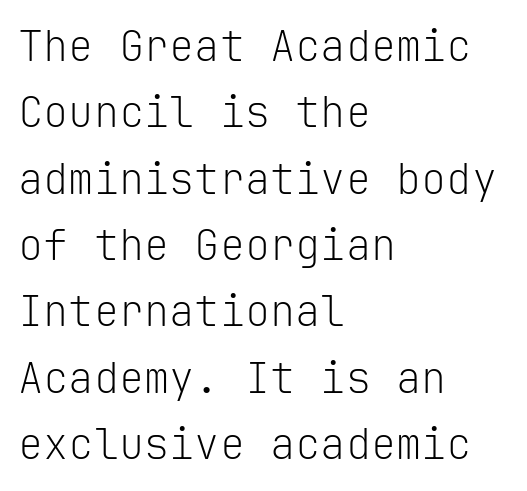
Q: Is the text bold? A: No.
Q: Is the text italic (slanted)? A: No, it is upright.
Q: Is the typeface a serif or a sans-serif typeface? A: Sans-serif.
Q: Is the text underlined? A: No.
Q: How is the paragraph aligned? A: Left-aligned.
Q: Is the spacing between letters normal or unusually wide? A: Normal.
Q: Is the spacing between lines tight, normal or loose? A: Normal.
Q: Width (condensed, normal, or wide)? A: Normal.
Q: Stroke contrast? A: Low.
Q: x-height? A: Medium.
Q: Monospaced? A: Yes.
